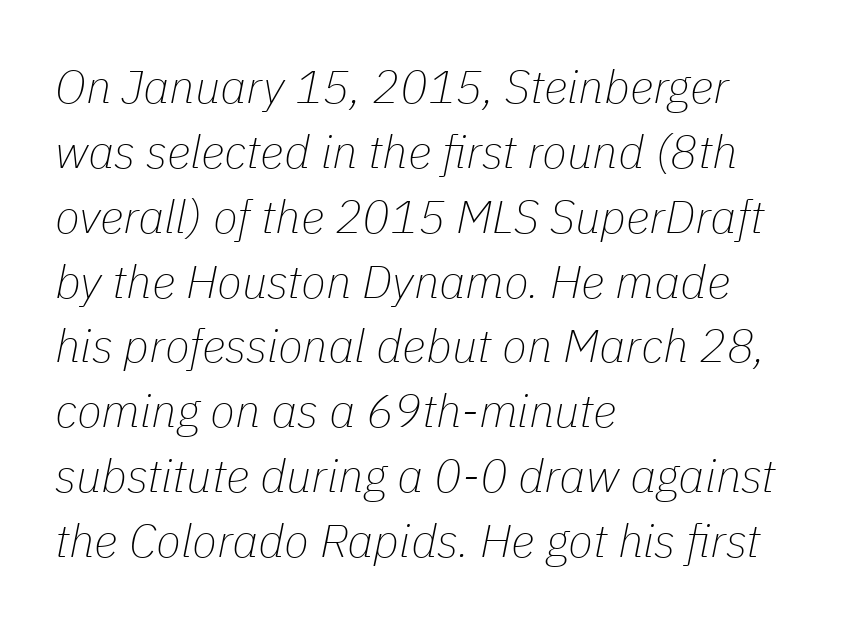
Q: Is the text bold? A: No.
Q: Is the text italic (slanted)? A: Yes, it leans right by about 11 degrees.
Q: Is the text underlined? A: No.
Q: How is the paragraph aligned? A: Left-aligned.
Q: Is the spacing between letters normal or unusually wide? A: Normal.
Q: Is the spacing between lines tight, normal or loose? A: Normal.
Q: Width (condensed, normal, or wide)? A: Normal.
Q: Stroke contrast? A: Low.
Q: x-height? A: Medium.
Q: Monospaced? A: No.
